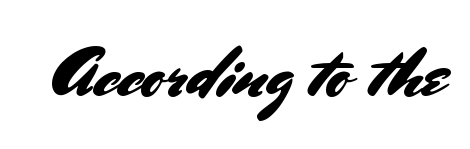
The image shows 70 px sans-serif type; set normal letter spacing, not underlined; medium stroke contrast and a small x-height.
